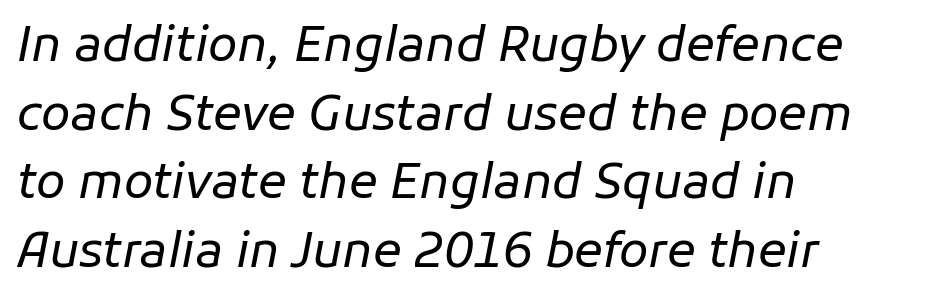
{"italic": "yes", "lean": "right", "slant_degrees": 11, "bold": "no", "weight": "regular", "width": "normal", "stroke_contrast": "low", "x_height": "medium", "monospaced": "no", "underline": "no", "align": "left", "line_spacing": "normal", "line_spacing_ratio": 1.43, "letter_spacing": "normal", "letter_spacing_em": 0.0, "glyph_px": 48}
